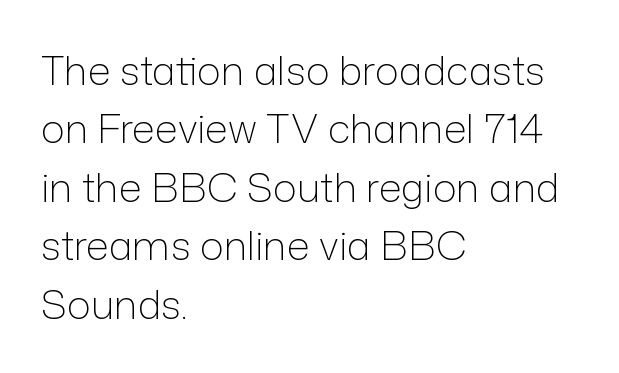
Every character sits straight up, as roman type does. The face used here is proportionally spaced, like ordinary book or web type. Weight class: somewhere from thin through regular. Does the leading feel generous? No, just average.
